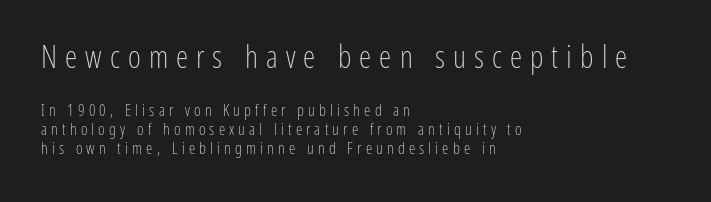
The image shows 31 px light, condensed sans-serif type, upright; set left-aligned, line spacing 1.18x, unusually wide letter spacing (+0.26 em), not underlined; the first (top) block is 1.94x larger; low stroke contrast and a medium x-height.
